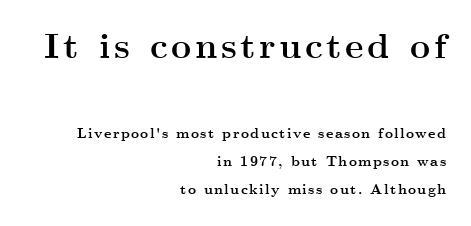
{"serif": "yes", "italic": "no", "bold": "yes", "weight": "semibold", "width": "wide", "stroke_contrast": "medium", "x_height": "small", "monospaced": "no", "underline": "no", "align": "right", "line_spacing": "loose", "line_spacing_ratio": 2.02, "larger_block": "first", "size_ratio": 2.5, "glyph_px": 35}
